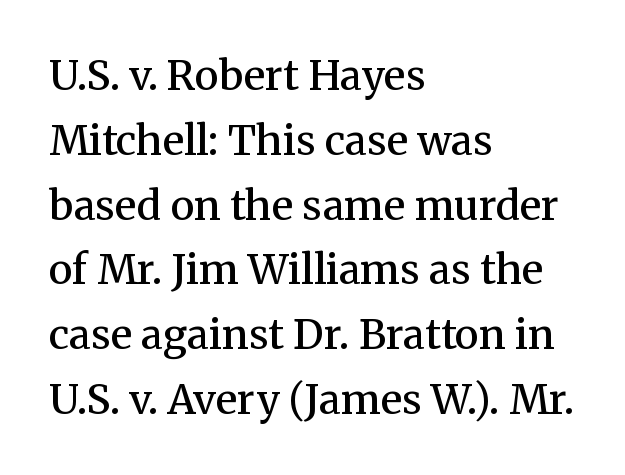
Q: Is the text bold? A: Semi-bold.
Q: Is the text italic (slanted)? A: No, it is upright.
Q: Is the typeface a serif or a sans-serif typeface? A: Serif.
Q: Is the text underlined? A: No.
Q: How is the paragraph aligned? A: Left-aligned.
Q: Is the spacing between letters normal or unusually wide? A: Normal.
Q: Is the spacing between lines tight, normal or loose? A: Normal.
Q: Width (condensed, normal, or wide)? A: Normal.
Q: Stroke contrast? A: Medium.
Q: x-height? A: Medium.
Q: Monospaced? A: No.
